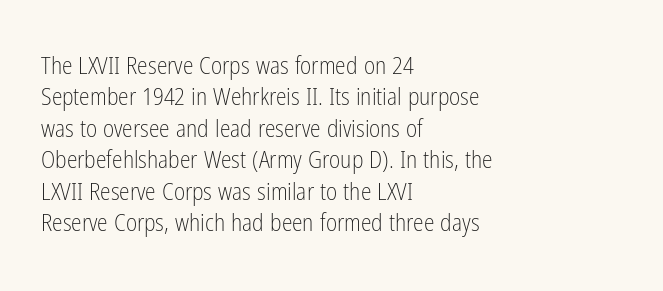
The image shows 24 px text type, upright; set left-aligned, normal line spacing (1.31x), normal letter spacing, not underlined.
